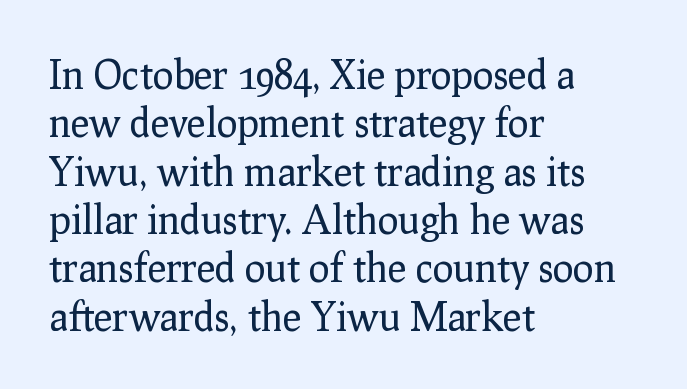
Little horizontal feet cap the strokes, marking this as serif type. Default kerning and tracking; the words read as compact shapes. The lettering holds an erect, upright posture throughout. Compared with a centered layout, this one pins lines to the left instead. The cut favours lightness, reaching ordinary text weight at its darkest. Here the designer chose a conventional face with non-uniform glyph widths.
